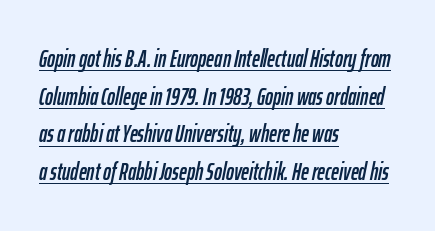
Teacher's note: observe the even left margin — that is flush-left alignment. Rendered with sloped, italic letterforms. A typographer would call this underscored text. Standard letterfit; no display-style spreading of the glyphs. What's the leading like? Ordinary, nothing unusual.
